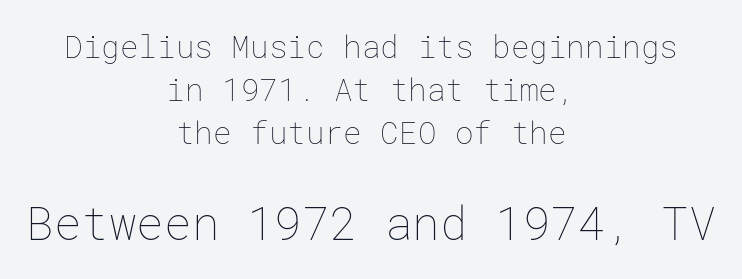
The image shows 46 px thin type, upright; set centered, normal line spacing (1.39x), normal letter spacing, not underlined; the second (bottom) block is 1.48x larger; low stroke contrast and a medium x-height.
